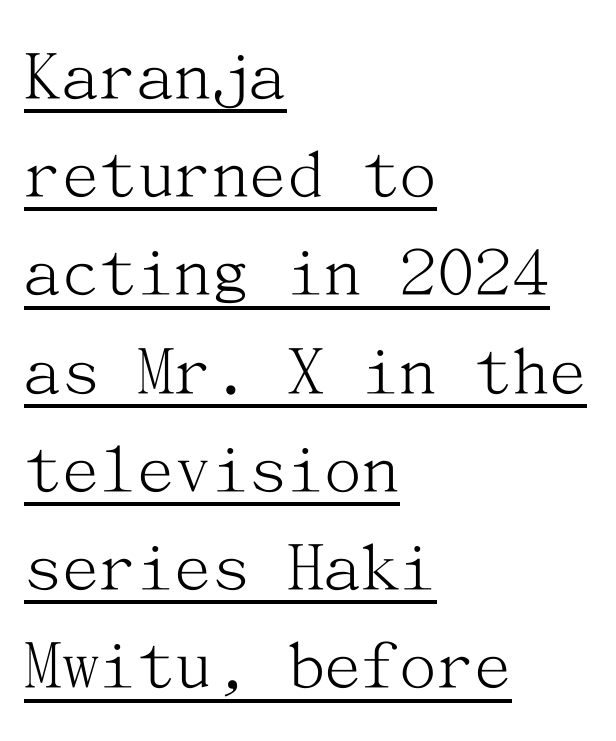
The image shows 75 px light serif type, upright; set left-aligned, normal line spacing (1.31x), normal letter spacing, underlined; medium stroke contrast and a medium x-height.
